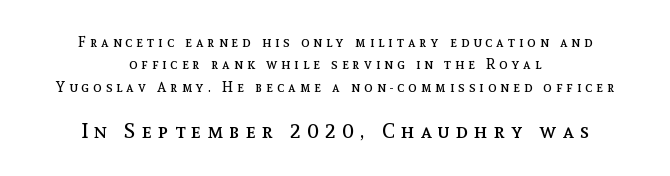
{"italic": "no", "bold": "no", "underline": "no", "align": "center", "line_spacing": "normal", "line_spacing_ratio": 1.59, "letter_spacing": "wide", "letter_spacing_em": 0.29, "larger_block": "second", "size_ratio": 1.5, "glyph_px": 21}
